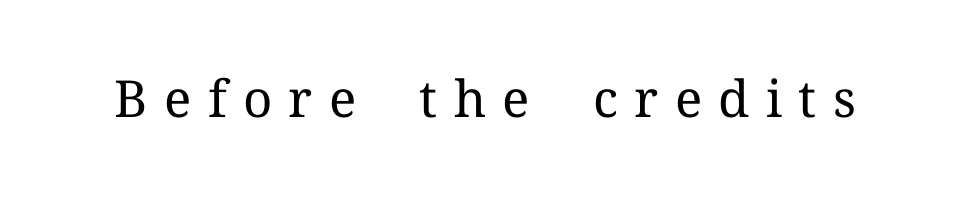
{"serif": "yes", "italic": "no", "bold": "no", "weight": "regular", "width": "normal", "stroke_contrast": "medium", "x_height": "medium", "monospaced": "no", "underline": "no", "letter_spacing": "wide", "letter_spacing_em": 0.32, "glyph_px": 51}
